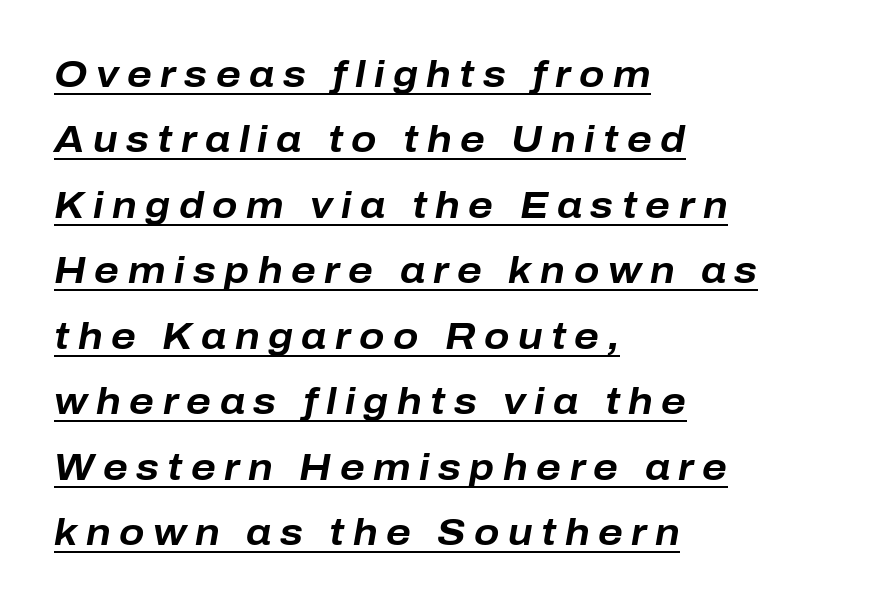
The font is running at its bold setting. Here the designer chose a conventional face with non-uniform glyph widths. A typesetter would call this heavily tracked-out type. Style check: oblique.
